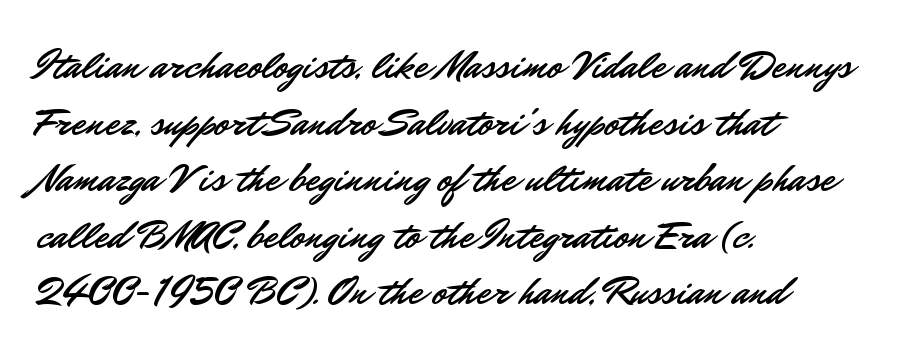
{"serif": "no", "width": "normal", "stroke_contrast": "low", "x_height": "small", "monospaced": "no", "underline": "no", "align": "left", "line_spacing": "normal", "line_spacing_ratio": 1.38, "letter_spacing": "normal", "letter_spacing_em": 0.0, "glyph_px": 41}
